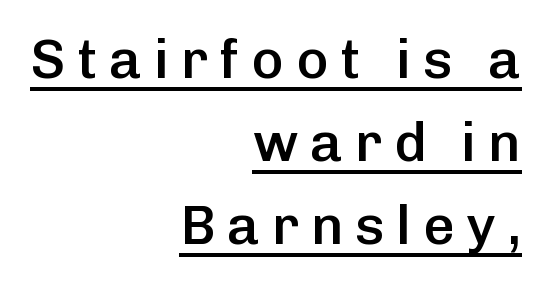
Q: Is the text bold? A: Semi-bold.
Q: Is the text italic (slanted)? A: No, it is upright.
Q: Is the typeface a serif or a sans-serif typeface? A: Sans-serif.
Q: Is the text underlined? A: Yes.
Q: How is the paragraph aligned? A: Right-aligned.
Q: Is the spacing between letters normal or unusually wide? A: Unusually wide.
Q: Is the spacing between lines tight, normal or loose? A: Normal.
Q: Width (condensed, normal, or wide)? A: Normal.
Q: Stroke contrast? A: Low.
Q: x-height? A: Medium.
Q: Monospaced? A: No.
